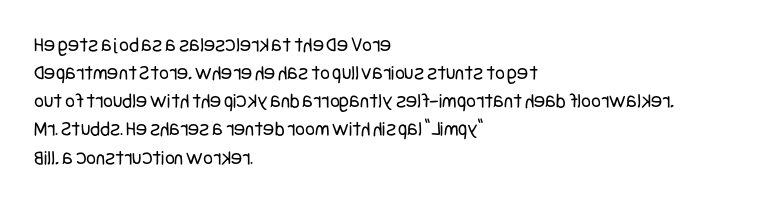
{"italic": "no", "bold": "no", "underline": "no", "align": "left", "line_spacing": "normal", "line_spacing_ratio": 1.34, "letter_spacing": "normal", "letter_spacing_em": 0.0, "glyph_px": 21}
